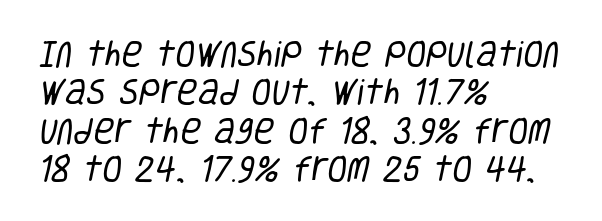
{"serif": "no", "bold": "no", "weight": "regular", "width": "condensed", "stroke_contrast": "low", "x_height": "large", "monospaced": "no", "underline": "no", "align": "left", "line_spacing": "normal", "line_spacing_ratio": 1.32, "letter_spacing": "normal", "letter_spacing_em": 0.0, "glyph_px": 29}
